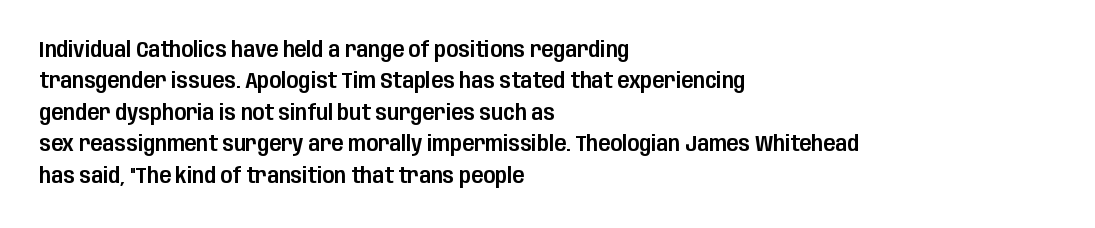
{"italic": "no", "underline": "no", "align": "left", "line_spacing": "normal", "line_spacing_ratio": 1.43, "letter_spacing": "normal", "letter_spacing_em": 0.0, "glyph_px": 22}
